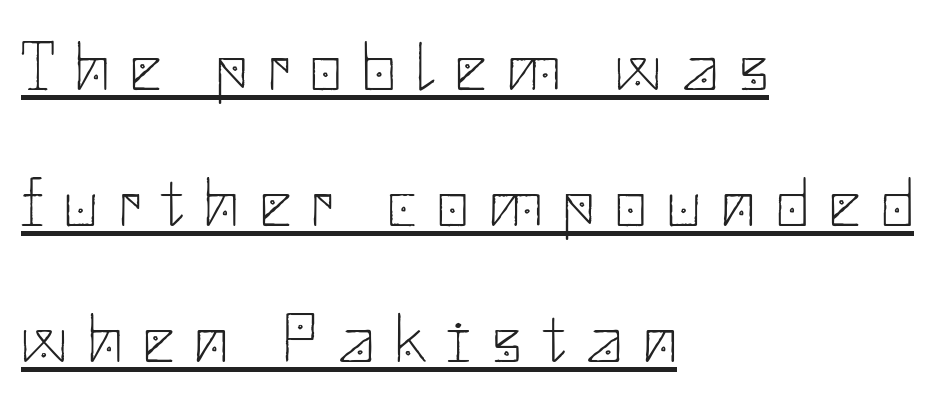
Q: Is the text bold? A: No.
Q: Is the text italic (slanted)? A: No, it is upright.
Q: Is the typeface a serif or a sans-serif typeface? A: Sans-serif.
Q: Is the text underlined? A: Yes.
Q: How is the paragraph aligned? A: Left-aligned.
Q: Is the spacing between letters normal or unusually wide? A: Unusually wide.
Q: Is the spacing between lines tight, normal or loose? A: Loose.
Q: Width (condensed, normal, or wide)? A: Normal.
Q: Stroke contrast? A: Low.
Q: x-height? A: Small.
